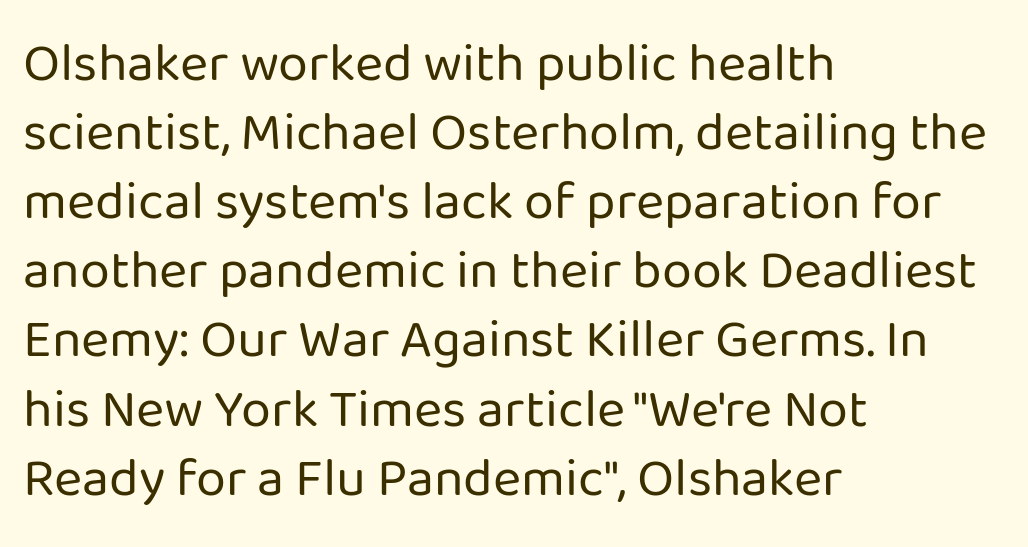
The image shows 54 px regular-weight sans-serif type, upright; set left-aligned, normal line spacing (1.28x), normal letter spacing, not underlined; low stroke contrast and a medium x-height.
